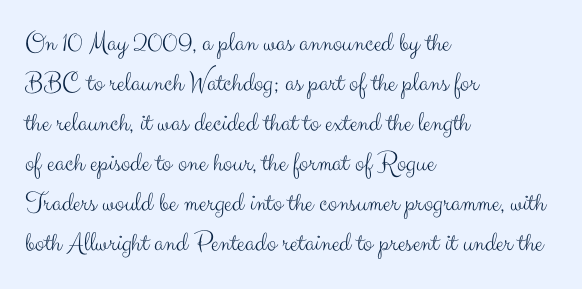
The rag falls on the right side of this text block. The passage shown is not underscored anywhere. To sum up the face: it is a sans, with no serifs. A typesetter would call this leading conventional body-copy spacing. Proportional: the letters do not fall into vertical columns.
